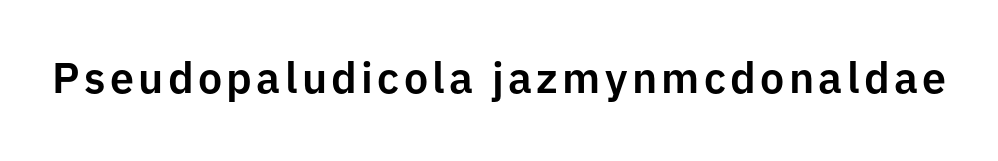
{"serif": "no", "italic": "no", "width": "normal", "stroke_contrast": "low", "x_height": "medium", "monospaced": "no", "underline": "no", "glyph_px": 43}
